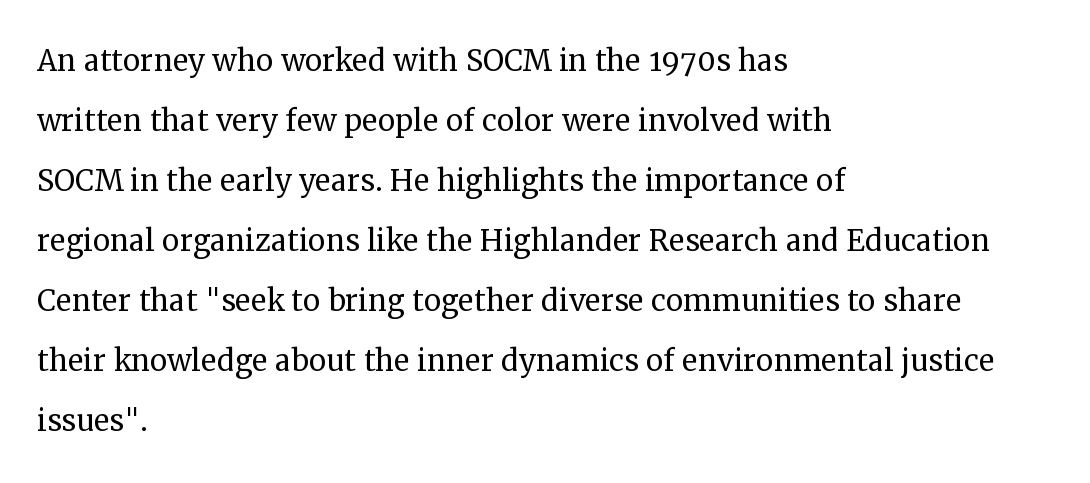
Q: Is the text bold? A: No.
Q: Is the text italic (slanted)? A: No, it is upright.
Q: Is the typeface a serif or a sans-serif typeface? A: Serif.
Q: Is the text underlined? A: No.
Q: How is the paragraph aligned? A: Left-aligned.
Q: Is the spacing between letters normal or unusually wide? A: Normal.
Q: Is the spacing between lines tight, normal or loose? A: Normal.
Q: Width (condensed, normal, or wide)? A: Normal.
Q: Stroke contrast? A: Medium.
Q: x-height? A: Medium.
Q: Monospaced? A: No.
